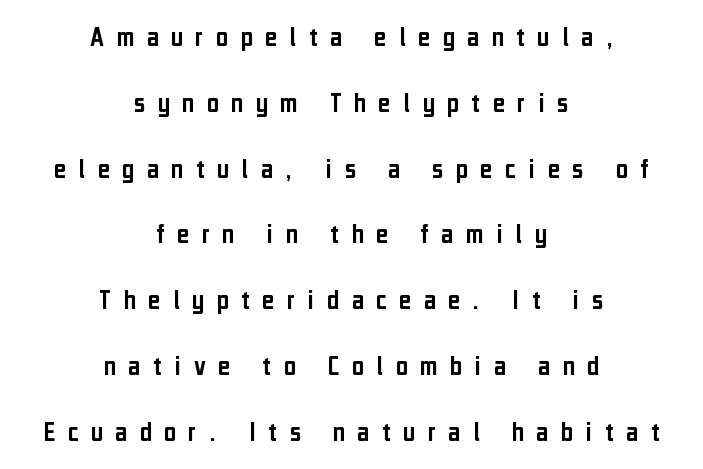
The image shows 29 px condensed sans-serif type, upright; set centered, loose line spacing (2.27x), unusually wide letter spacing (+0.43 em), not underlined; low stroke contrast and a medium x-height.
